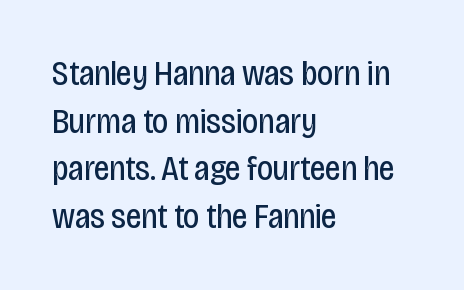
Q: Is the text bold? A: No.
Q: Is the text italic (slanted)? A: No, it is upright.
Q: Is the typeface a serif or a sans-serif typeface? A: Sans-serif.
Q: Is the text underlined? A: No.
Q: How is the paragraph aligned? A: Left-aligned.
Q: Is the spacing between letters normal or unusually wide? A: Normal.
Q: Is the spacing between lines tight, normal or loose? A: Normal.
Q: Width (condensed, normal, or wide)? A: Condensed.
Q: Stroke contrast? A: Low.
Q: x-height? A: Large.
Q: Monospaced? A: No.
